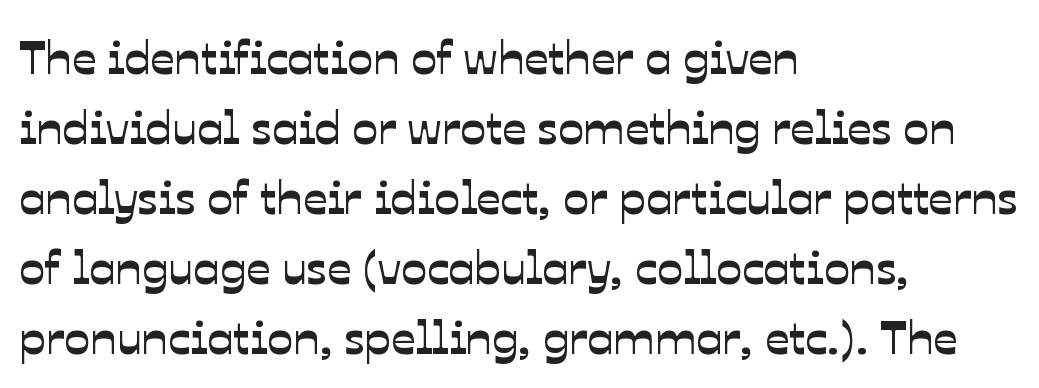
The ragged edge is on the right, which tells us the setting is flush left. The rendering uses a moderate line-height, typical for paragraphs. The glyphs are unaccompanied by any horizontal stroke below them. Compared with typical body copy, the letter spacing here is the same. These lines are rendered in a variable-pitch font. Regarding serifs, this sample does without them.
